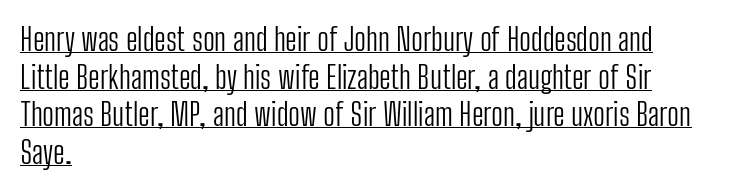
The image shows 31 px light, condensed sans-serif type, upright; set left-aligned, line spacing 1.21x, normal letter spacing, underlined; low stroke contrast and a medium x-height.
